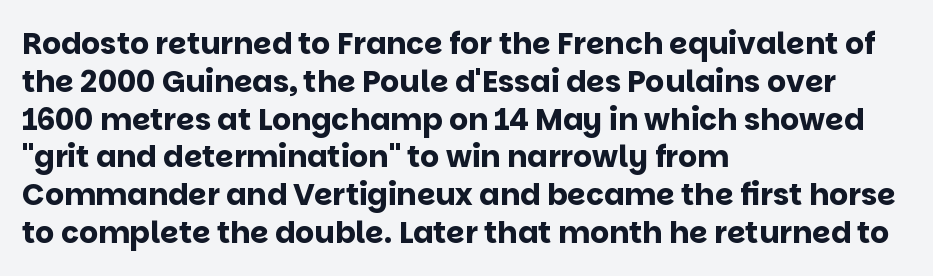
These lines sit exactly where default settings would place them. The zone under the glyphs is completely vacant. This sample has the flowing, uneven cadence of proportional lettering. I'd describe the lettering as bold — thick and assertive. Ordinary non-slanted type is in use. Is the block centered? No — it sits flush against the left margin.
